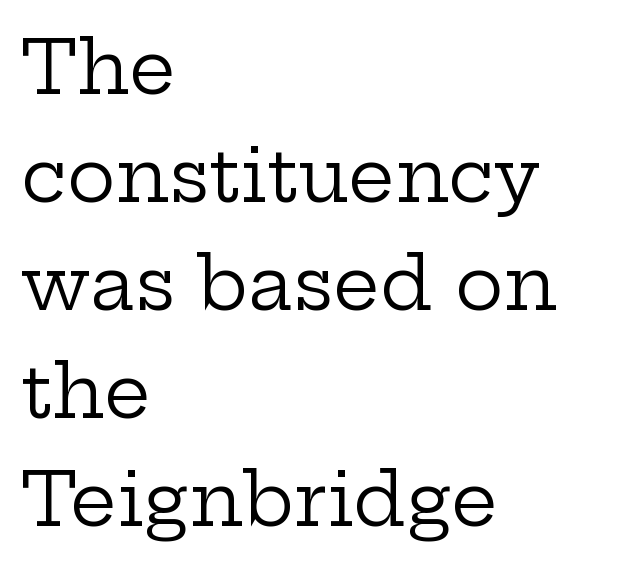
{"serif": "yes", "italic": "no", "bold": "no", "weight": "regular", "width": "wide", "stroke_contrast": "low", "x_height": "medium", "monospaced": "no", "underline": "no", "align": "left", "line_spacing": "normal", "line_spacing_ratio": 1.48, "letter_spacing": "normal", "letter_spacing_em": 0.0, "glyph_px": 73}
